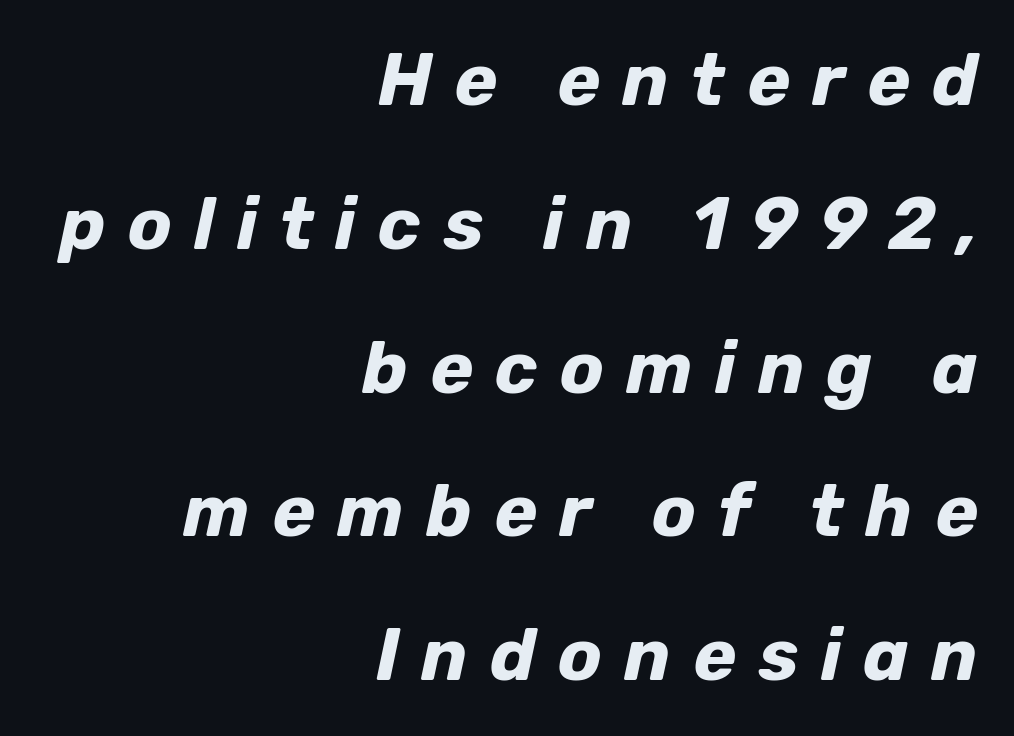
{"italic": "yes", "lean": "right", "slant_degrees": 12, "bold": "yes", "weight": "bold", "width": "normal", "stroke_contrast": "low", "x_height": "medium", "monospaced": "no", "underline": "no", "align": "right", "line_spacing": "loose", "line_spacing_ratio": 1.97, "letter_spacing": "wide", "letter_spacing_em": 0.3, "glyph_px": 73}
